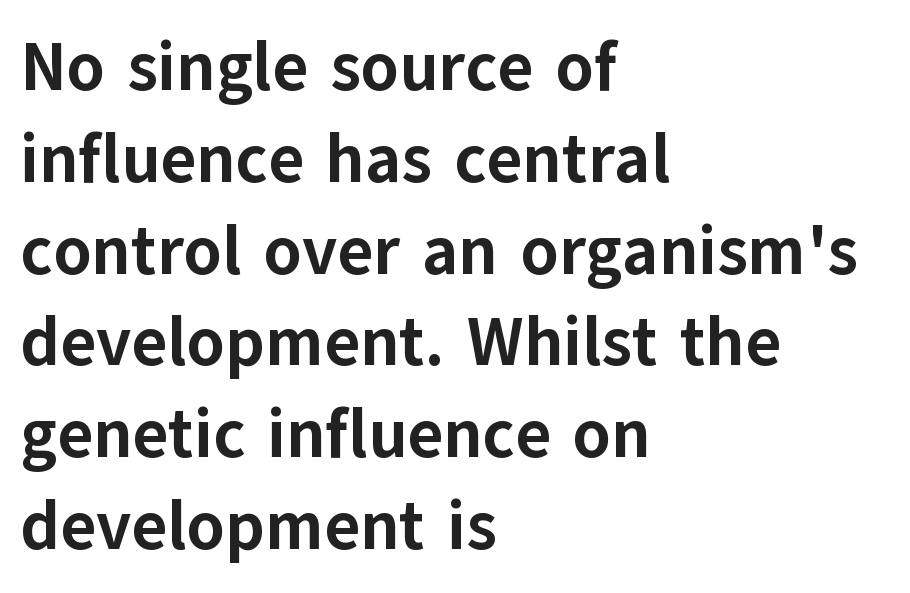
The image shows 68 px bold sans-serif type, upright; set left-aligned, normal line spacing (1.35x), normal letter spacing, not underlined; low stroke contrast and a medium x-height.
